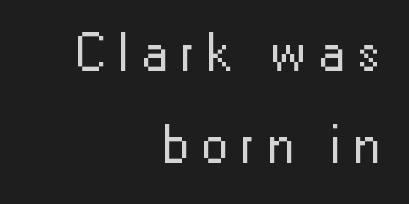
This rendering uses right alignment, leaving the left contour irregular. The characters are drawn with everyday or finer stroke widths. Descenders are the only things crossing below the line. Do the characters align in a grid? No, the font is proportional. Check where the strokes stop: nothing finishes them off — pure sans. Every stem runs plumb, perpendicular to the baseline.
